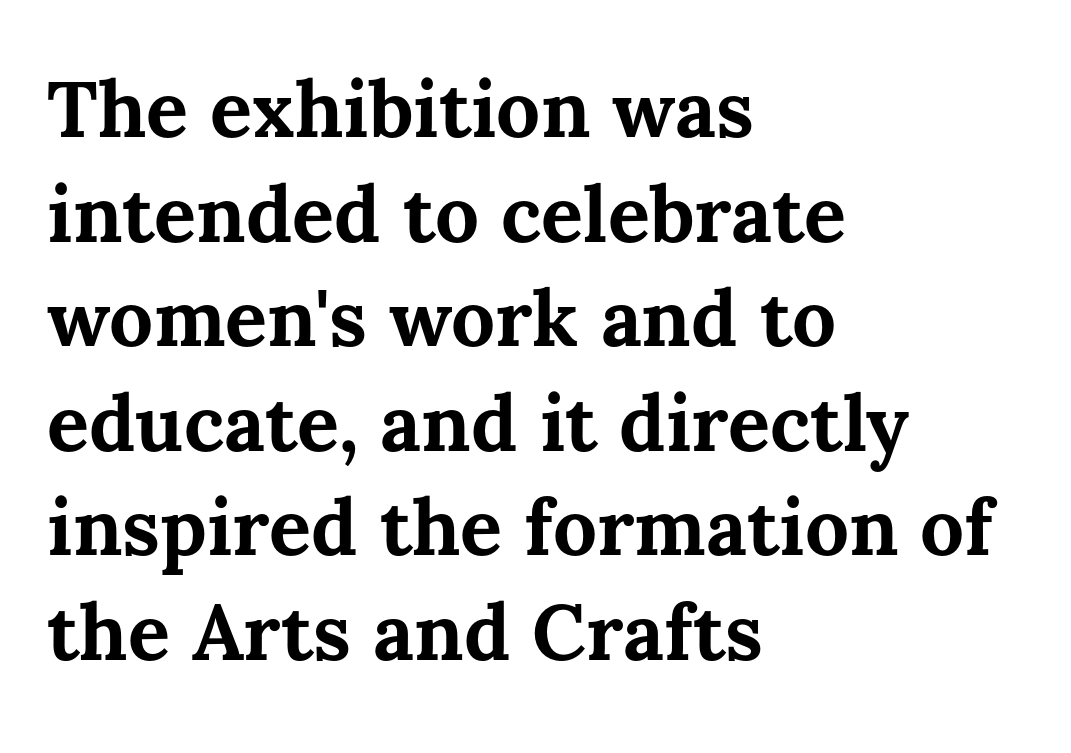
The image shows 78 px bold type, upright; set left-aligned, normal line spacing (1.34x), normal letter spacing, not underlined; medium stroke contrast and a medium x-height.
